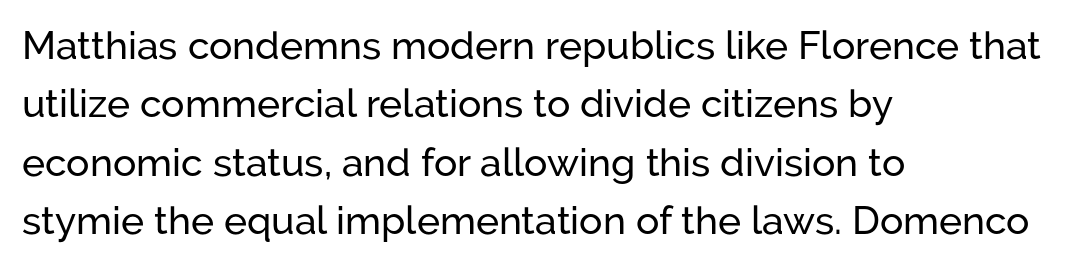
The image shows 39 px sans-serif type, upright; set left-aligned, normal line spacing (1.5x), normal letter spacing, not underlined; low stroke contrast and a medium x-height.
